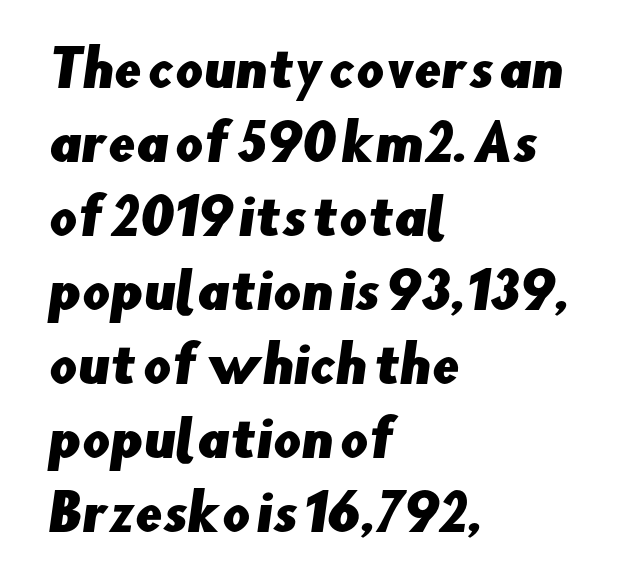
The image shows 49 px sans-serif type; set left-aligned, normal line spacing (1.51x), normal letter spacing, not underlined; low stroke contrast and a small x-height.
